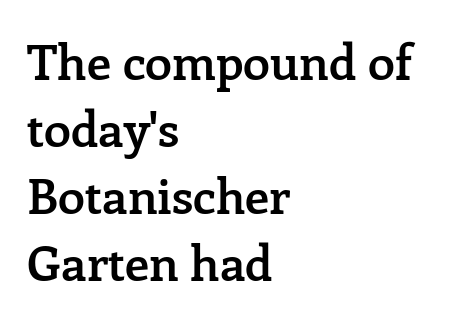
The image shows 49 px semibold serif type, upright; set left-aligned, normal line spacing (1.37x), normal letter spacing, not underlined; low stroke contrast and a medium x-height.
